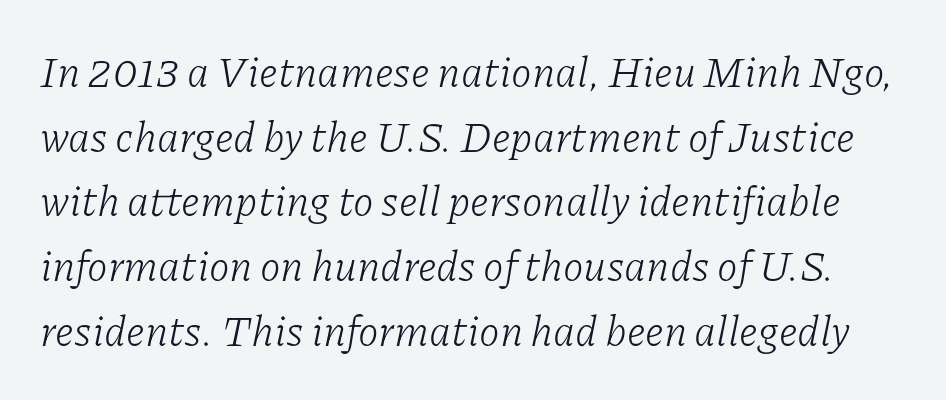
Yep, those are serifs on the letters. The designer left line spacing at the default. Here the designer chose a conventional face with non-uniform glyph widths. The gaps between neighbouring characters are ordinary and unremarkable.
